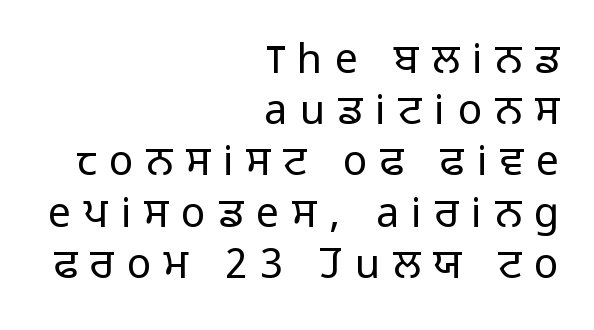
The image shows 41 px light sans-serif type, upright; set right-aligned, normal line spacing (1.25x), unusually wide letter spacing (+0.31 em), not underlined; low stroke contrast and a medium x-height.
